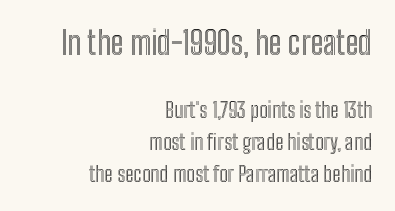
The image shows 32 px condensed type, upright; set right-aligned, normal line spacing (1.52x), normal letter spacing, not underlined; the first (top) block is 1.52x larger; a medium x-height.
